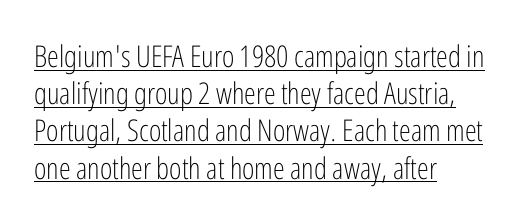
The image shows 30 px light, condensed sans-serif type, upright; set left-aligned, line spacing 1.24x, normal letter spacing, underlined; low stroke contrast and a medium x-height.
